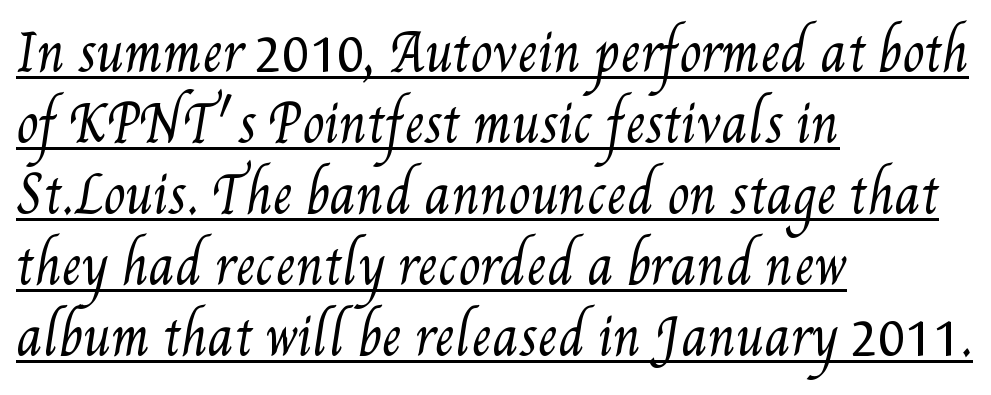
Caption: lettering with a line underneath. These lines are rendered in a variable-pitch font. The gaps between neighbouring characters are ordinary and unremarkable. No letter is thick-stroked: the sample isn't bold. Reading down the column, the eye jumps a familiar distance to each next line.
